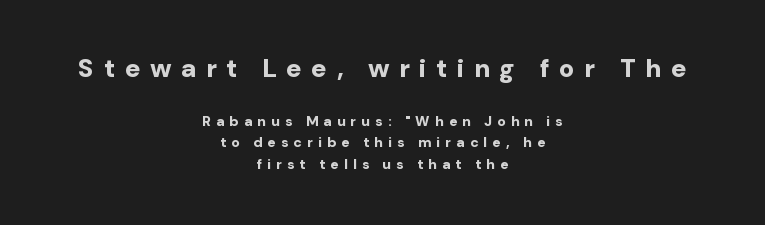
Q: Is the text bold? A: Yes.
Q: Is the text italic (slanted)? A: No, it is upright.
Q: Is the text underlined? A: No.
Q: How is the paragraph aligned? A: Centered.
Q: Is the spacing between letters normal or unusually wide? A: Unusually wide.
Q: Is the spacing between lines tight, normal or loose? A: Normal.
Q: Which block of text is set in a larger size, the first (top) or the second (bottom)? A: The first (top) one.
